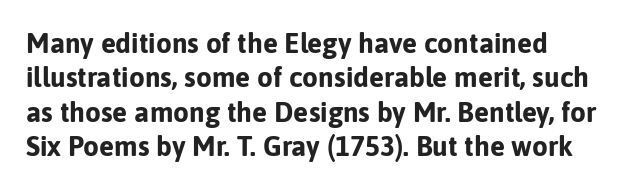
The image shows 28 px bold sans-serif type, upright; set left-aligned, line spacing 1.23x, normal letter spacing, not underlined; low stroke contrast and a medium x-height.
